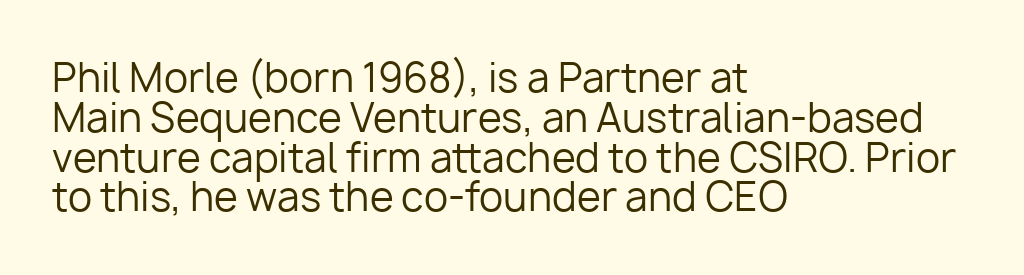
Q: Is the text bold? A: No.
Q: Is the text italic (slanted)? A: No, it is upright.
Q: Is the typeface a serif or a sans-serif typeface? A: Sans-serif.
Q: Is the text underlined? A: No.
Q: How is the paragraph aligned? A: Left-aligned.
Q: Is the spacing between letters normal or unusually wide? A: Normal.
Q: Is the spacing between lines tight, normal or loose? A: Tight.
Q: Width (condensed, normal, or wide)? A: Normal.
Q: Stroke contrast? A: Low.
Q: x-height? A: Medium.
Q: Monospaced? A: No.
